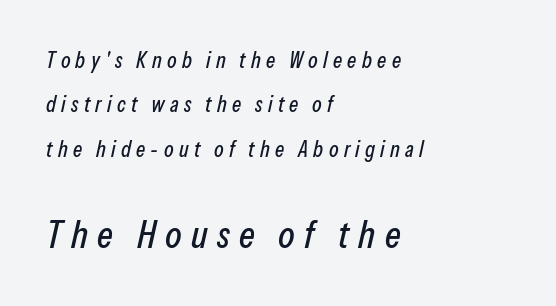
The image shows 38 px condensed type, italic (leaning right); set left-aligned, loose line spacing (2.02x), unusually wide letter spacing (+0.24 em), not underlined; the second (bottom) block is 1.73x larger; low stroke contrast and a medium x-height.
